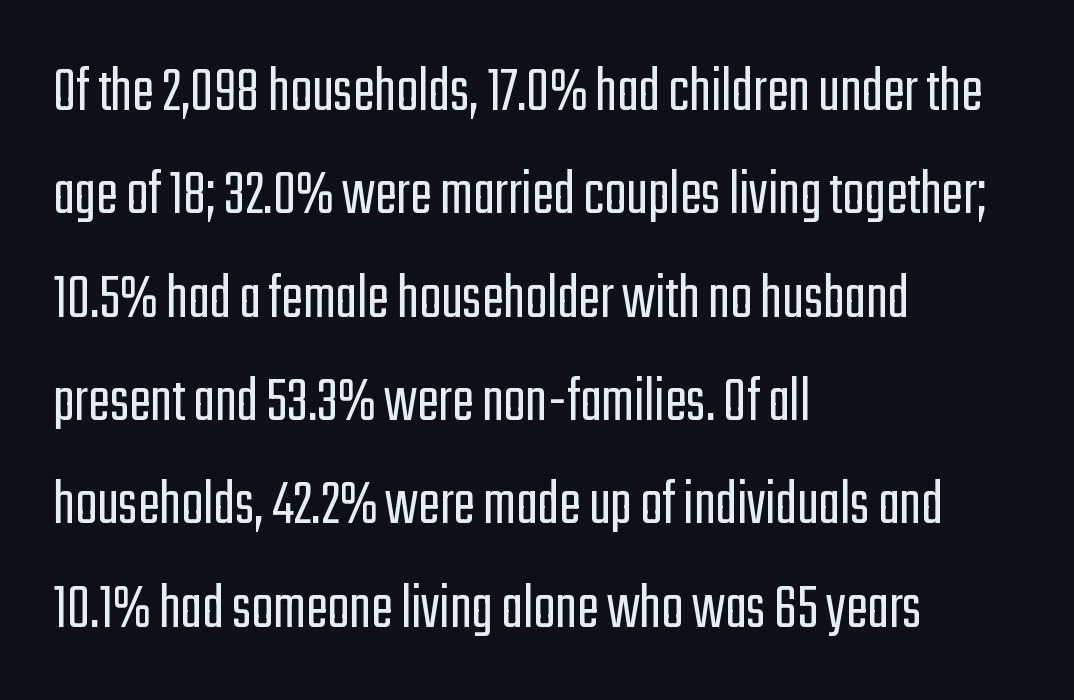
The image shows 65 px light, condensed sans-serif type, upright; set left-aligned, normal line spacing (1.59x), normal letter spacing, not underlined; low stroke contrast and a medium x-height.
